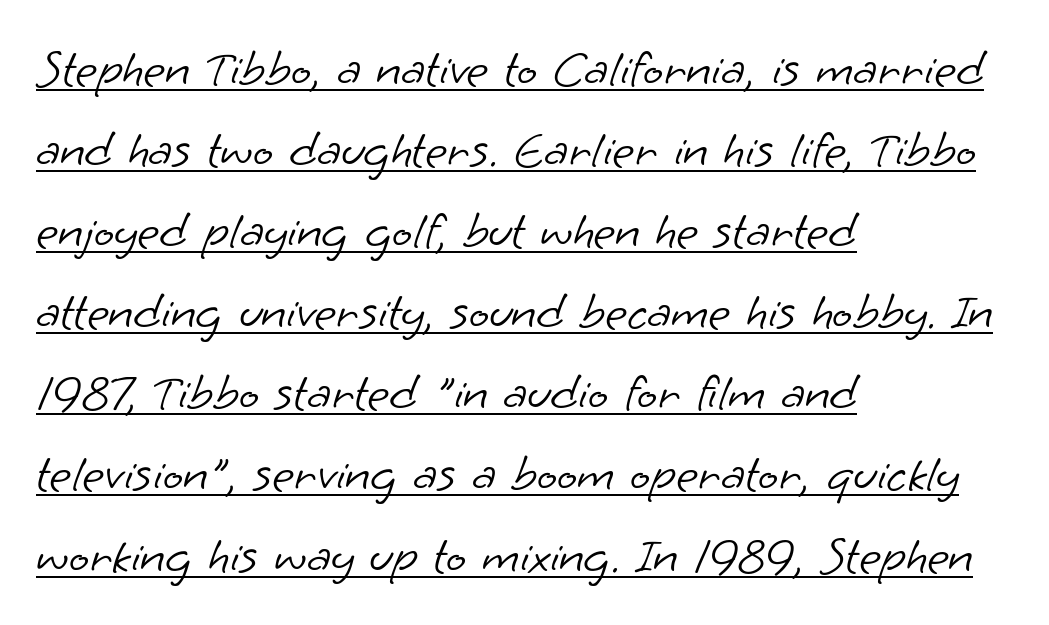
The image shows 53 px light sans-serif type; set left-aligned, normal line spacing (1.53x), normal letter spacing, underlined; low stroke contrast and a small x-height.
